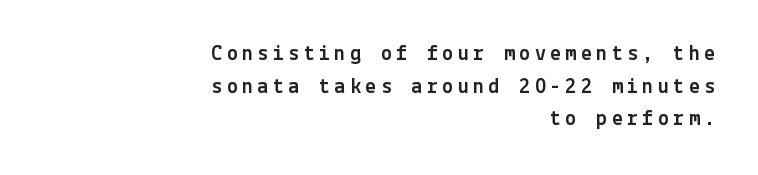
The image shows 22 px text type, upright; set right-aligned, normal line spacing (1.48x), unusually wide letter spacing (+0.2 em), not underlined.
